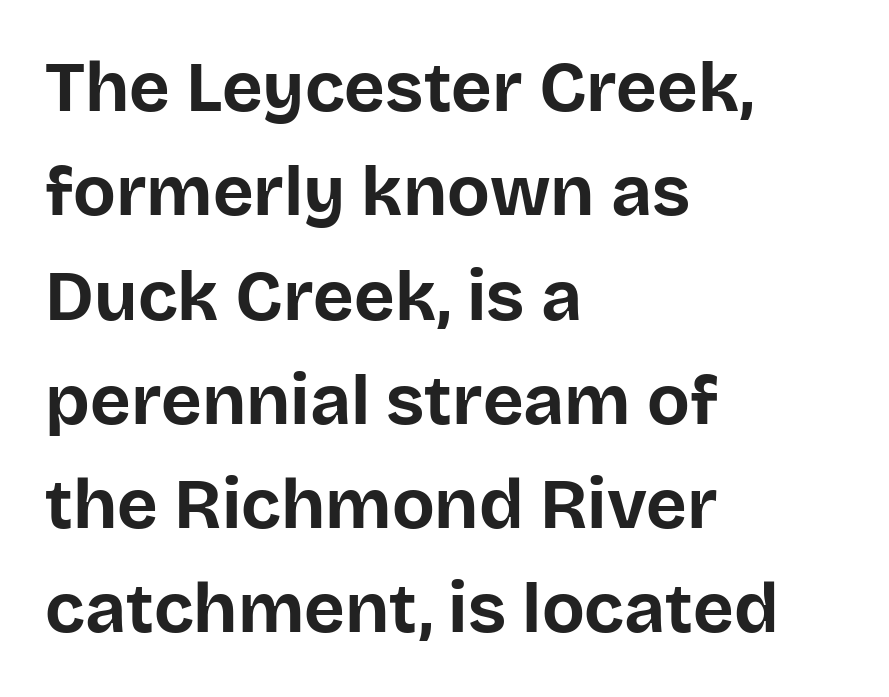
{"serif": "no", "italic": "no", "bold": "yes", "weight": "bold", "width": "normal", "stroke_contrast": "low", "x_height": "large", "monospaced": "no", "underline": "no", "align": "left", "line_spacing": "normal", "line_spacing_ratio": 1.49, "letter_spacing": "normal", "letter_spacing_em": 0.0, "glyph_px": 70}
